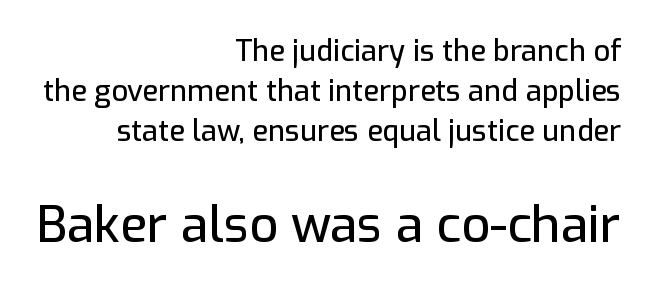
Whoever set this made the second block the dominant, larger element. Descender tails drop into unmarked territory. Notice how the stems are strictly vertical — no italics here. In CSS terms this would be text-align: right. The rendering keeps characters at their native spacing. Proportional: the letters do not fall into vertical columns.
